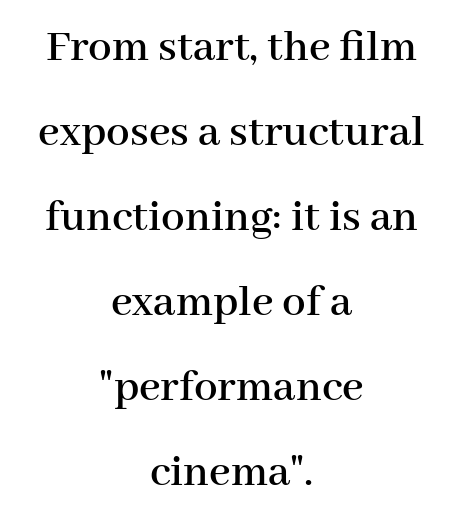
Note the varied advance widths — an 'i' is clearly narrower than an 'm'. Note: serifs present on the glyphs. The font's upright variant was chosen for this text. Words appear dense and cohesive because spacing is normal.
